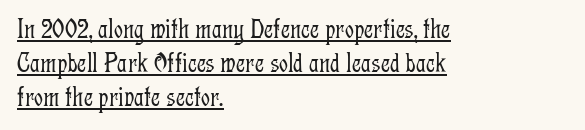
{"serif": "yes", "italic": "no", "bold": "no", "weight": "light", "width": "condensed", "stroke_contrast": "low", "x_height": "medium", "monospaced": "no", "underline": "yes", "align": "left", "line_spacing_ratio": 1.21, "letter_spacing": "normal", "letter_spacing_em": 0.0, "glyph_px": 28}
